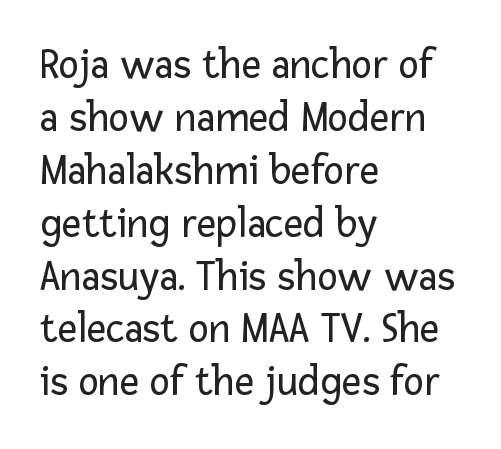
Q: Is the text bold? A: No.
Q: Is the text italic (slanted)? A: No, it is upright.
Q: Is the typeface a serif or a sans-serif typeface? A: Sans-serif.
Q: Is the text underlined? A: No.
Q: How is the paragraph aligned? A: Left-aligned.
Q: Is the spacing between letters normal or unusually wide? A: Normal.
Q: Width (condensed, normal, or wide)? A: Normal.
Q: Stroke contrast? A: Low.
Q: x-height? A: Medium.
Q: Monospaced? A: No.
